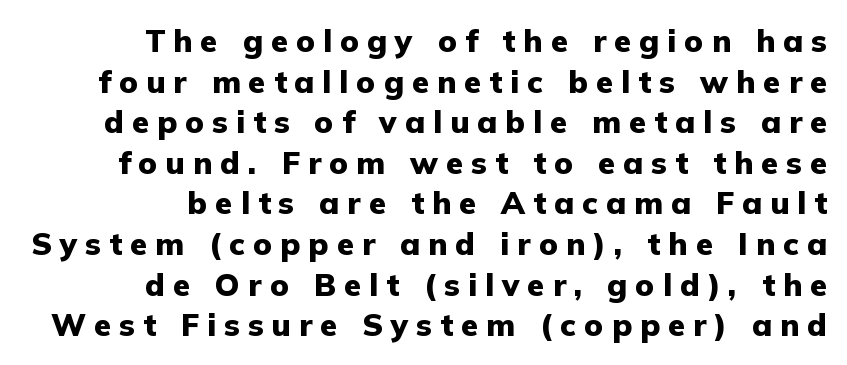
The image shows 31 px heavy sans-serif type, upright; set right-aligned, normal line spacing (1.31x), unusually wide letter spacing (+0.26 em), not underlined; low stroke contrast and a medium x-height.
